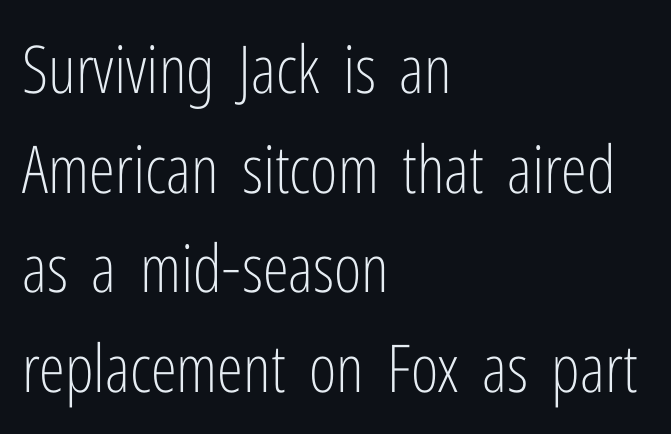
Nothing sits at the stroke ends, so this counts as sans-serif. Honestly, the row spacing looks completely unremarkable. The passage is arranged the way most books set body copy — flush left. The rendering keeps characters at their native spacing. Italic: no, the glyphs are upright roman.
